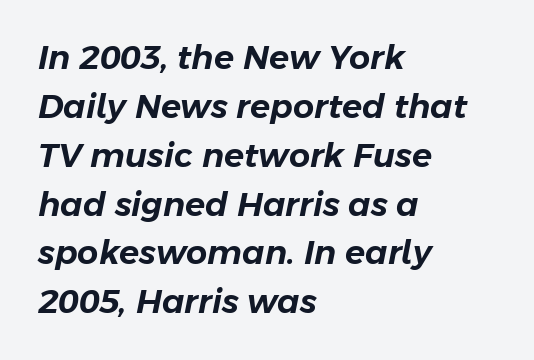
The image shows 33 px text type, italic (leaning right); set left-aligned, normal line spacing (1.48x), normal letter spacing, not underlined; low stroke contrast and a medium x-height.
